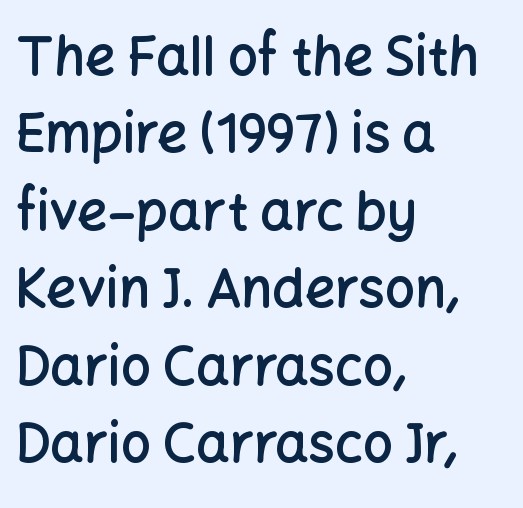
The letters advance in unequal steps, a hallmark of proportional type. The rendering anchors every line to the left-hand side. A typesetter would label this face a sans. Any mark beneath the type? The region is blank.
